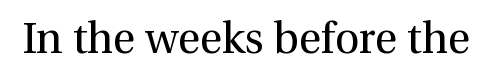
The image shows 43 px regular-weight serif type, upright; set normal letter spacing, not underlined; medium stroke contrast and a medium x-height.
